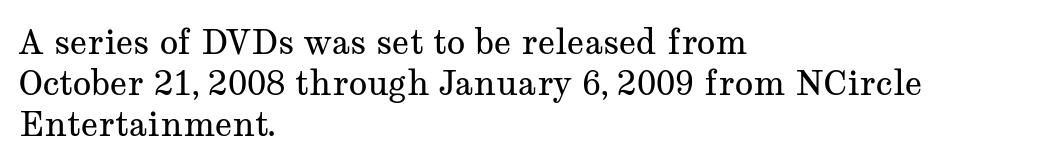
{"serif": "yes", "italic": "no", "bold": "no", "weight": "regular", "width": "wide", "stroke_contrast": "medium", "x_height": "medium", "monospaced": "no", "underline": "no", "align": "left", "line_spacing_ratio": 1.21, "letter_spacing": "normal", "letter_spacing_em": 0.0, "glyph_px": 34}
